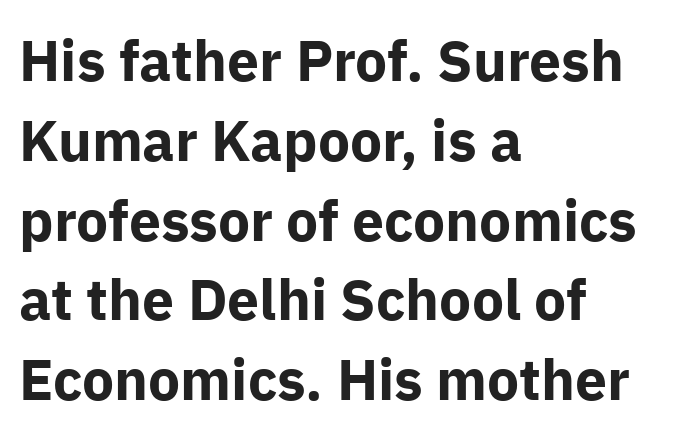
Q: Is the text bold? A: Yes.
Q: Is the text italic (slanted)? A: No, it is upright.
Q: Is the typeface a serif or a sans-serif typeface? A: Sans-serif.
Q: Is the text underlined? A: No.
Q: How is the paragraph aligned? A: Left-aligned.
Q: Is the spacing between letters normal or unusually wide? A: Normal.
Q: Is the spacing between lines tight, normal or loose? A: Normal.
Q: Width (condensed, normal, or wide)? A: Normal.
Q: Stroke contrast? A: Low.
Q: x-height? A: Medium.
Q: Monospaced? A: No.
